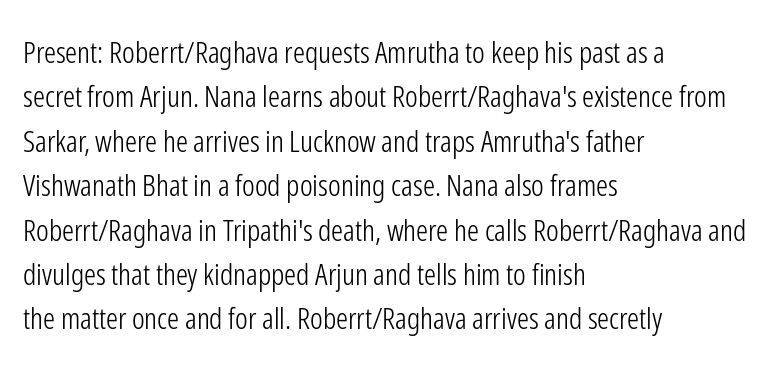
Here the designer chose a conventional face with non-uniform glyph widths. The passage shown is not underscored anywhere. Students, observe: this is what conventionally led text looks like. Unbolded letterforms with no extra heft. The face used here is a sans, in the tradition of grotesques and geometrics. Horizontal alignment here is leftward, the default for most running prose.
